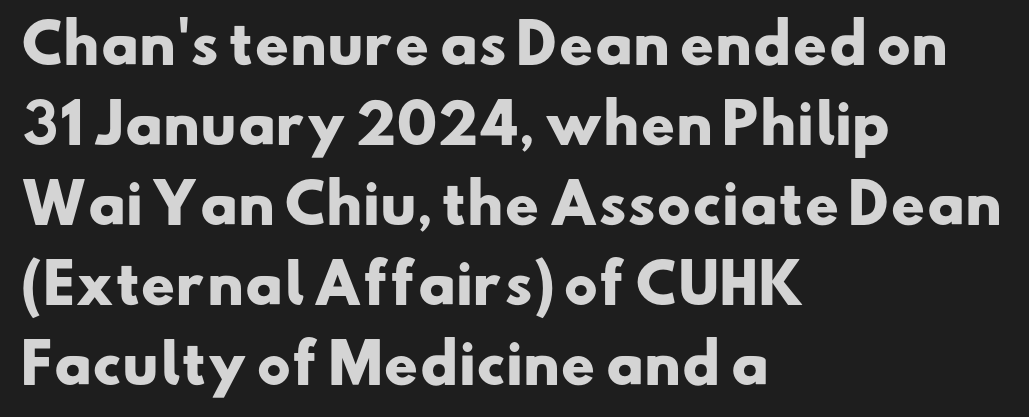
Q: Is the text bold? A: Yes.
Q: Is the typeface a serif or a sans-serif typeface? A: Sans-serif.
Q: Is the text underlined? A: No.
Q: How is the paragraph aligned? A: Left-aligned.
Q: Is the spacing between letters normal or unusually wide? A: Normal.
Q: Is the spacing between lines tight, normal or loose? A: Normal.
Q: Width (condensed, normal, or wide)? A: Wide.
Q: Stroke contrast? A: Low.
Q: x-height? A: Small.
Q: Monospaced? A: No.
